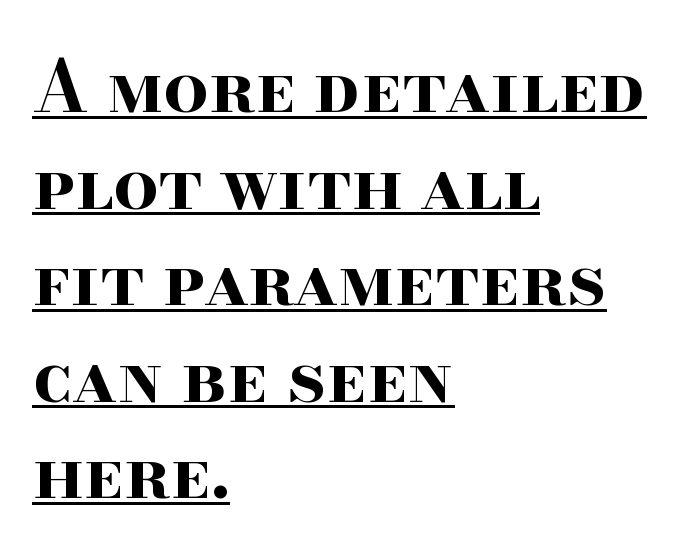
{"serif": "yes", "italic": "no", "bold": "yes", "weight": "bold", "width": "wide", "stroke_contrast": "high", "x_height": "small", "monospaced": "no", "underline": "yes", "align": "left", "line_spacing": "normal", "line_spacing_ratio": 1.36, "letter_spacing": "normal", "letter_spacing_em": 0.0, "glyph_px": 71}
